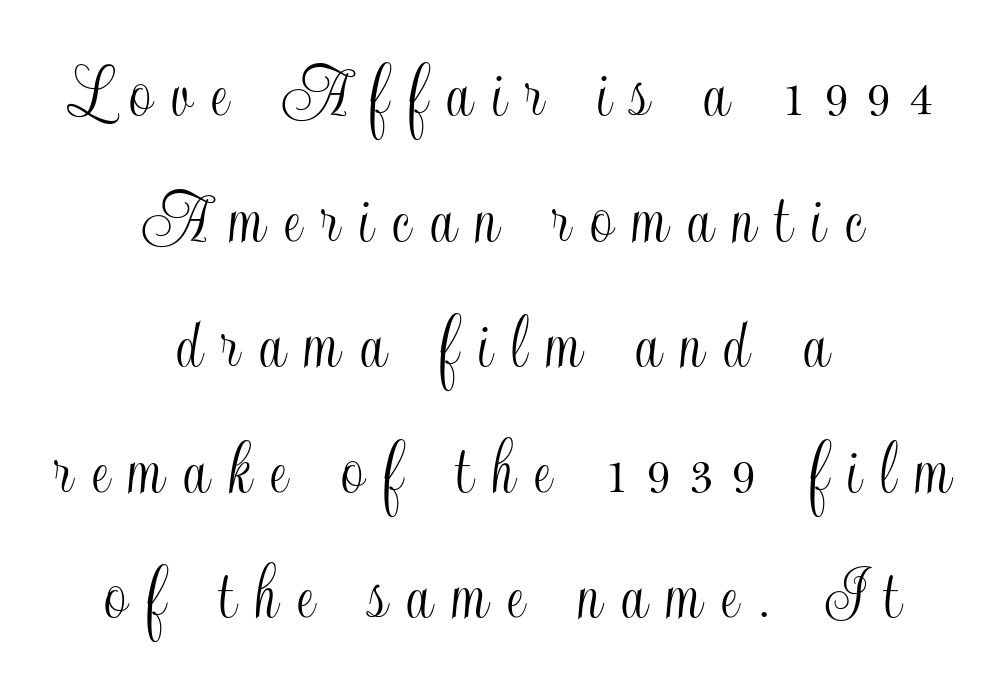
Q: Is the text italic (slanted)? A: Yes.
Q: Is the text underlined? A: No.
Q: How is the paragraph aligned? A: Centered.
Q: Is the spacing between letters normal or unusually wide? A: Unusually wide.
Q: Is the spacing between lines tight, normal or loose? A: Normal.
Q: Width (condensed, normal, or wide)? A: Condensed.
Q: x-height? A: Small.
Q: Monospaced? A: No.
